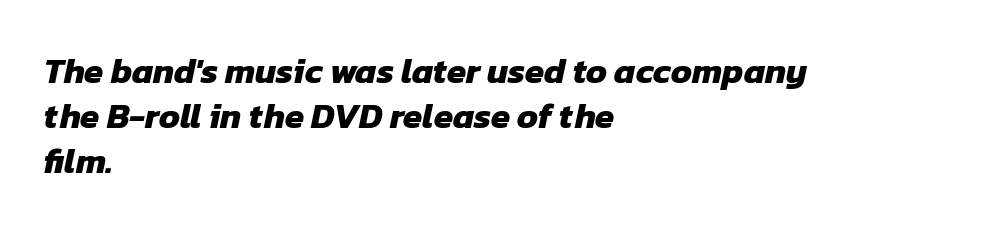
{"serif": "no", "bold": "yes", "weight": "heavy", "width": "normal", "stroke_contrast": "low", "x_height": "medium", "monospaced": "no", "underline": "no", "align": "left", "line_spacing": "normal", "line_spacing_ratio": 1.29, "letter_spacing": "normal", "letter_spacing_em": 0.0, "glyph_px": 35}
